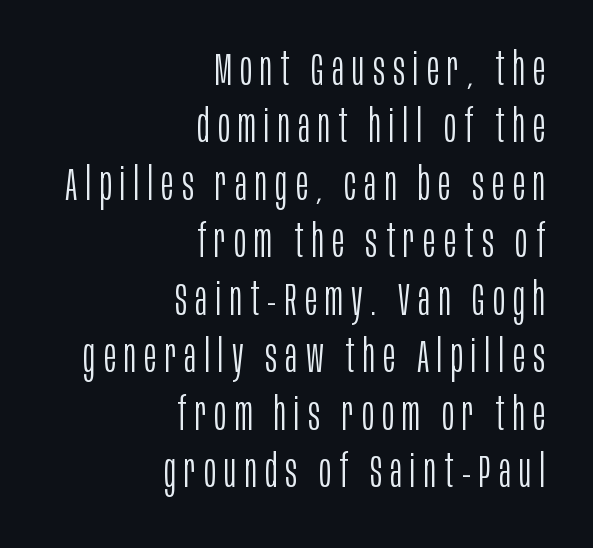
Q: Is the text bold? A: No.
Q: Is the text italic (slanted)? A: No, it is upright.
Q: Is the typeface a serif or a sans-serif typeface? A: Sans-serif.
Q: Is the text underlined? A: No.
Q: How is the paragraph aligned? A: Right-aligned.
Q: Is the spacing between lines tight, normal or loose? A: Normal.
Q: Width (condensed, normal, or wide)? A: Condensed.
Q: Stroke contrast? A: Low.
Q: x-height? A: Large.
Q: Monospaced? A: No.
